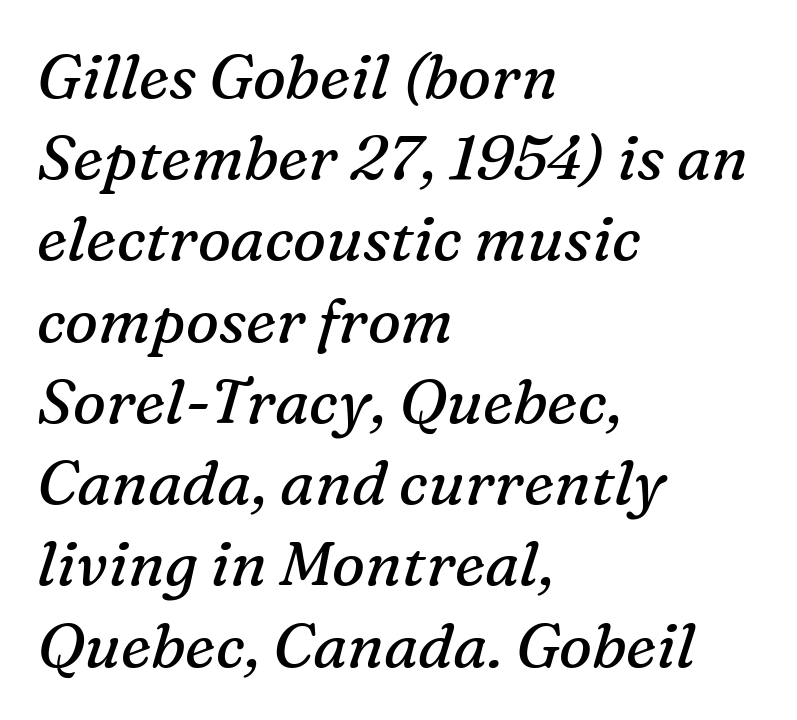
{"serif": "yes", "italic": "yes", "lean": "right", "slant_degrees": 16, "bold": "no", "weight": "regular", "width": "normal", "stroke_contrast": "medium", "x_height": "medium", "monospaced": "no", "underline": "no", "align": "left", "line_spacing": "normal", "line_spacing_ratio": 1.31, "letter_spacing": "normal", "letter_spacing_em": 0.0, "glyph_px": 62}
